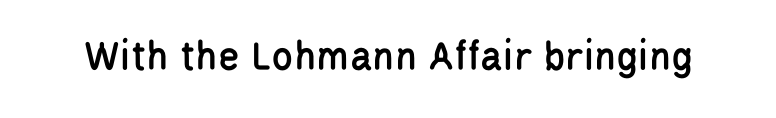
The gap between lines stays unmarked. Letterform terminals end flat and unadorned throughout the passage. Quick note: not italic, upright. Varying glyph widths throughout — classic text-font behaviour. Glyph-to-glyph distance matches everyday printed text.
